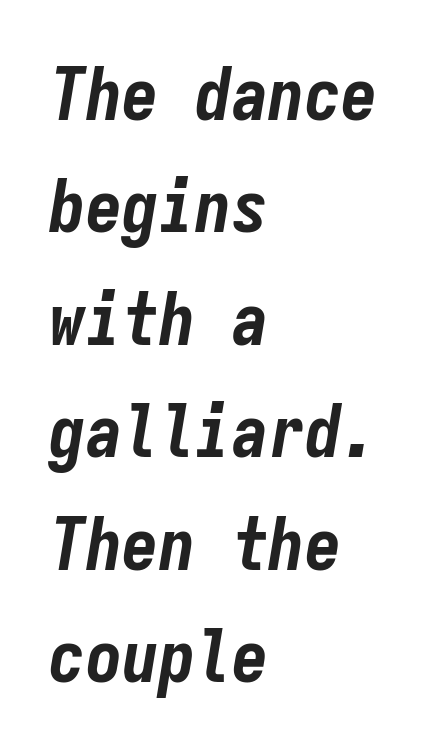
Inter-character spacing is left at the font's built-in metrics. Quick note: interline space is typical. Weight: bold. If you drew a ruler down the left edge, every line would touch it. Looks like terminal output: every glyph gets an equal slot. The strip under each line holds only bare page.
